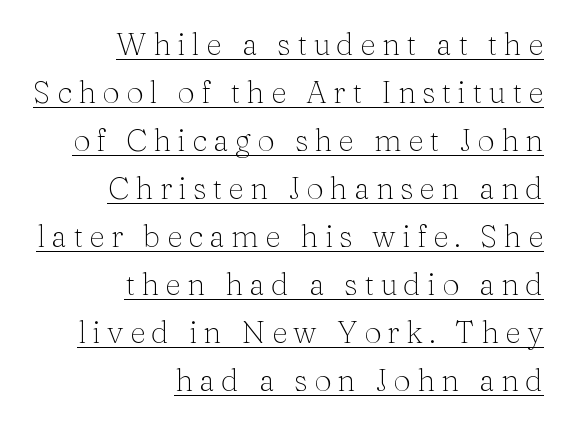
Q: Is the text bold? A: No.
Q: Is the text italic (slanted)? A: No, it is upright.
Q: Is the typeface a serif or a sans-serif typeface? A: Serif.
Q: Is the text underlined? A: Yes.
Q: How is the paragraph aligned? A: Right-aligned.
Q: Is the spacing between letters normal or unusually wide? A: Unusually wide.
Q: Is the spacing between lines tight, normal or loose? A: Normal.
Q: Width (condensed, normal, or wide)? A: Normal.
Q: Stroke contrast? A: Medium.
Q: x-height? A: Medium.
Q: Monospaced? A: No.
